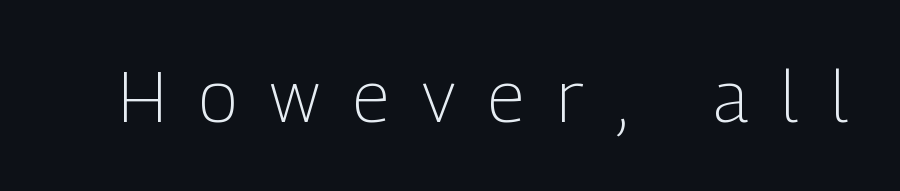
The type is letterspaced generously, with wide tracking. No italicization has been applied; the sample stays upright. Is this a sans? Yes — the strokes have no serifs. Ink coverage per letter is moderate at most. Type without underlining. The letters advance in unequal steps, a hallmark of proportional type.
